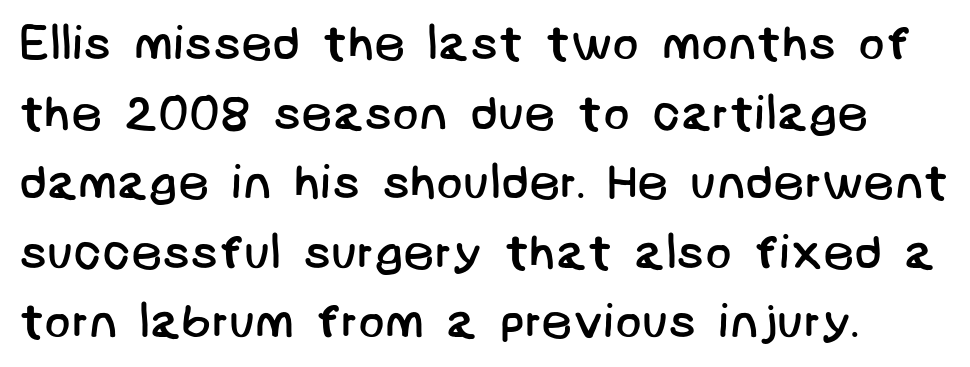
{"serif": "no", "bold": "no", "weight": "regular", "width": "normal", "stroke_contrast": "low", "x_height": "large", "underline": "no", "line_spacing": "normal", "line_spacing_ratio": 1.42, "letter_spacing": "normal", "letter_spacing_em": 0.0, "glyph_px": 49}
